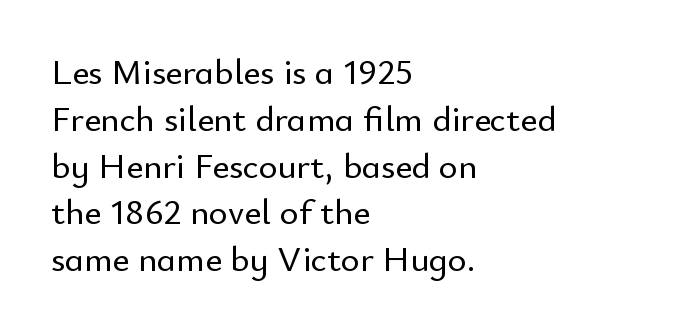
{"serif": "no", "italic": "no", "width": "normal", "stroke_contrast": "low", "x_height": "small", "monospaced": "no", "underline": "no", "align": "left", "line_spacing": "normal", "line_spacing_ratio": 1.3, "letter_spacing": "normal", "letter_spacing_em": 0.0, "glyph_px": 36}
